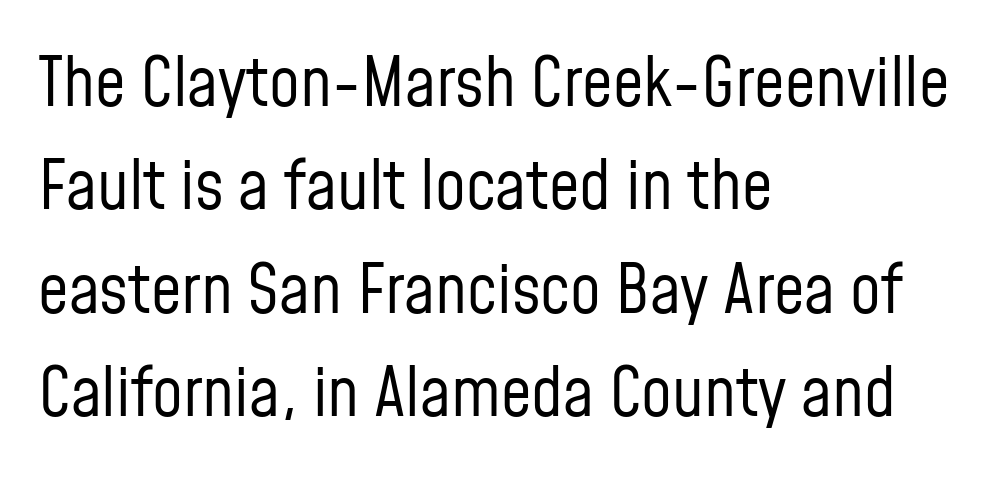
The image shows 68 px regular-weight, condensed sans-serif type, upright; set left-aligned, normal line spacing (1.52x), normal letter spacing, not underlined; low stroke contrast and a medium x-height.
